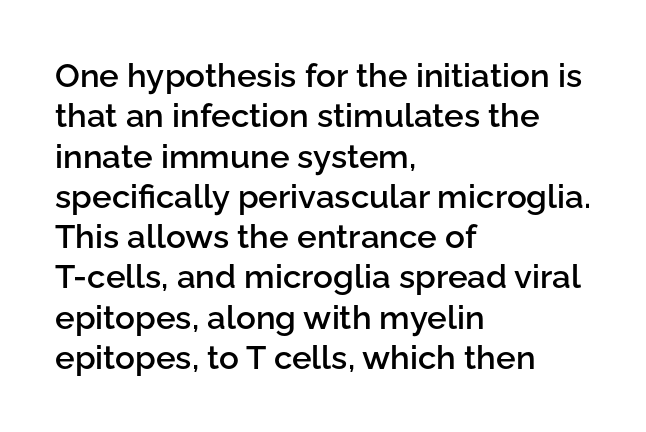
Q: Is the text bold? A: Semi-bold.
Q: Is the text italic (slanted)? A: No, it is upright.
Q: Is the typeface a serif or a sans-serif typeface? A: Sans-serif.
Q: Is the text underlined? A: No.
Q: How is the paragraph aligned? A: Left-aligned.
Q: Is the spacing between letters normal or unusually wide? A: Normal.
Q: Width (condensed, normal, or wide)? A: Normal.
Q: Stroke contrast? A: Low.
Q: x-height? A: Medium.
Q: Monospaced? A: No.
